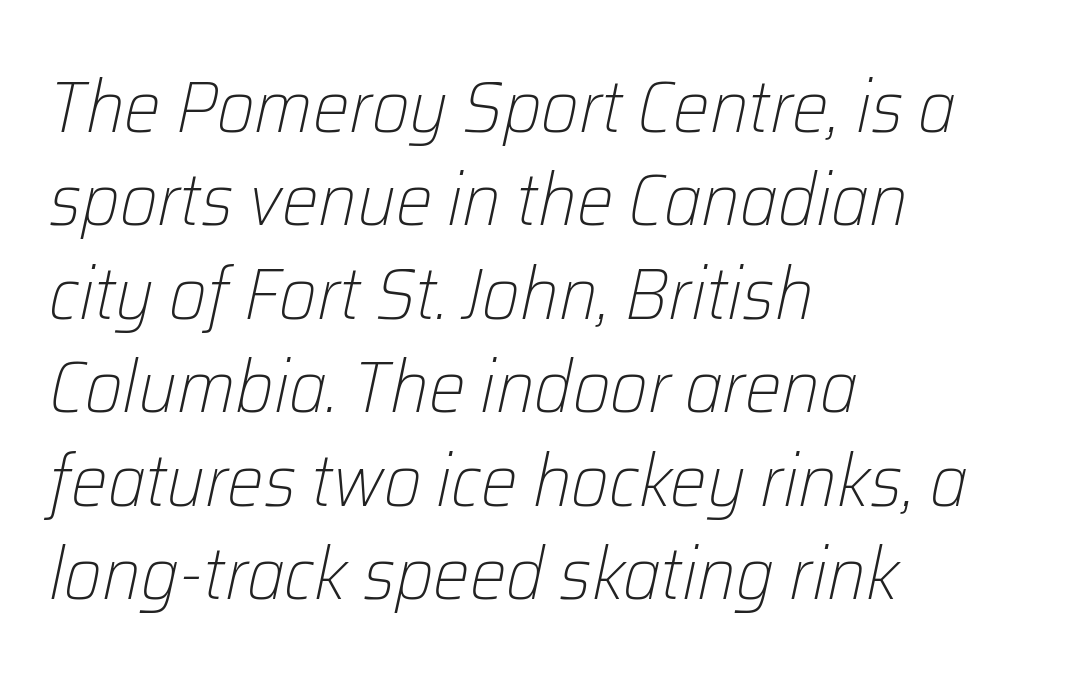
Q: Is the text bold? A: No.
Q: Is the text italic (slanted)? A: Yes, it leans right by about 12 degrees.
Q: Is the text underlined? A: No.
Q: How is the paragraph aligned? A: Left-aligned.
Q: Is the spacing between letters normal or unusually wide? A: Normal.
Q: Is the spacing between lines tight, normal or loose? A: Normal.
Q: Width (condensed, normal, or wide)? A: Normal.
Q: Stroke contrast? A: Low.
Q: x-height? A: Medium.
Q: Monospaced? A: No.
